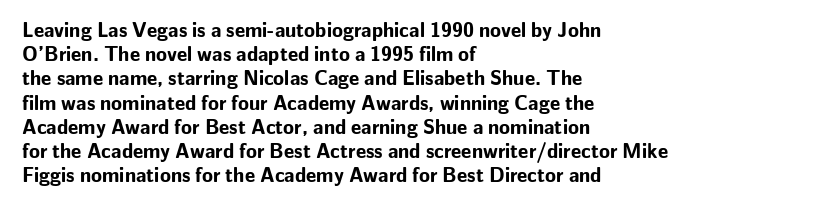
The image shows 20 px bold type, upright; set left-aligned, line spacing 1.21x, normal letter spacing, not underlined.
